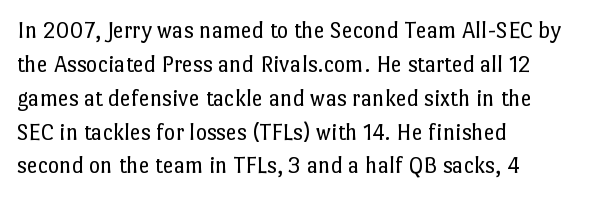
{"italic": "no", "bold": "no", "underline": "no", "align": "left", "line_spacing": "normal", "line_spacing_ratio": 1.41, "letter_spacing": "normal", "letter_spacing_em": 0.0, "glyph_px": 24}
